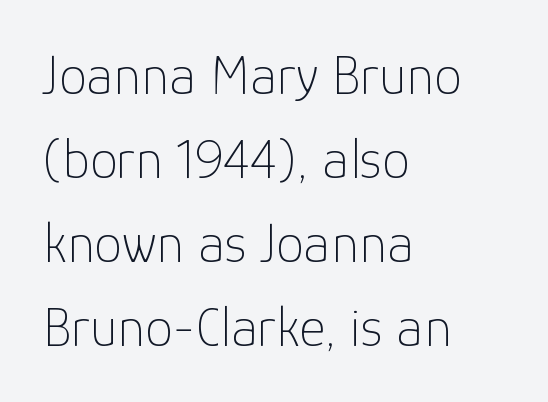
The image shows 56 px thin sans-serif type, upright; set left-aligned, normal line spacing (1.5x), normal letter spacing, not underlined; low stroke contrast and a medium x-height.
